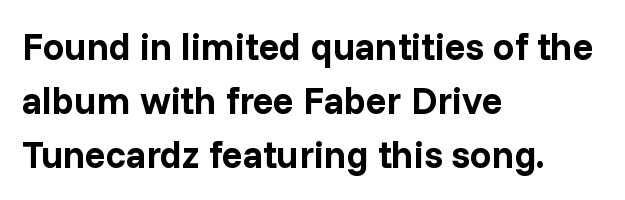
Italic? Not at all — the glyphs are vertical. Here the glyphs are tracked normally, forming tight word shapes. Is this a sans? Yes — the strokes have no serifs. Decoration check: the copy has no underline. The rendering anchors every line to the left-hand side. Proportional: the letters do not fall into vertical columns.
